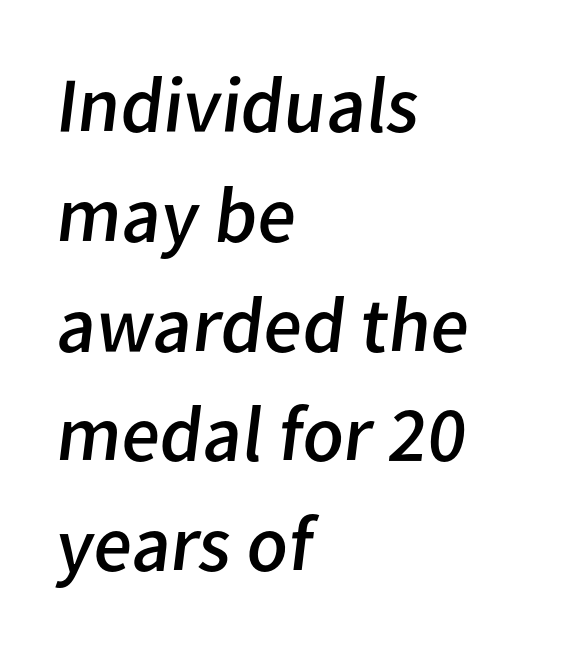
{"serif": "no", "bold": "no", "weight": "regular", "width": "normal", "stroke_contrast": "low", "x_height": "medium", "monospaced": "no", "underline": "no", "align": "left", "line_spacing": "normal", "line_spacing_ratio": 1.39, "letter_spacing": "normal", "letter_spacing_em": 0.0, "glyph_px": 79}
